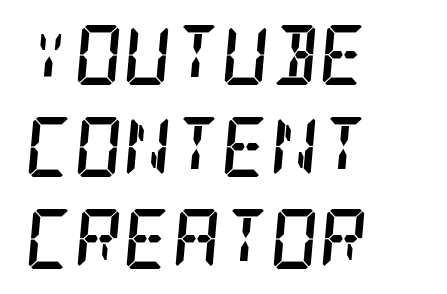
{"serif": "yes", "italic": "yes", "lean": "right", "slant_degrees": 5, "bold": "yes", "weight": "semibold", "width": "condensed", "stroke_contrast": "low", "x_height": "large", "underline": "no", "align": "left", "line_spacing": "normal", "line_spacing_ratio": 1.53, "letter_spacing": "normal", "letter_spacing_em": 0.0, "glyph_px": 60}
